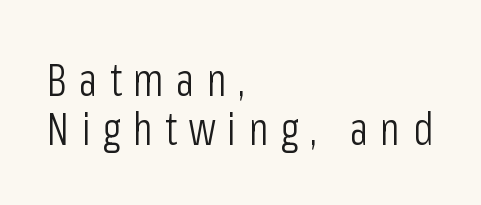
Q: Is the text bold? A: No.
Q: Is the text italic (slanted)? A: No, it is upright.
Q: Is the typeface a serif or a sans-serif typeface? A: Sans-serif.
Q: Is the text underlined? A: No.
Q: How is the paragraph aligned? A: Left-aligned.
Q: Is the spacing between letters normal or unusually wide? A: Unusually wide.
Q: Is the spacing between lines tight, normal or loose? A: Tight.
Q: Width (condensed, normal, or wide)? A: Condensed.
Q: Stroke contrast? A: Low.
Q: x-height? A: Medium.
Q: Monospaced? A: No.
